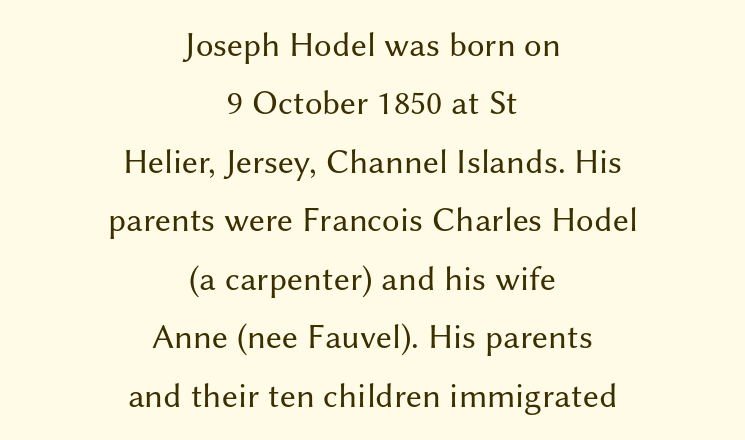
Q: Is the text bold? A: No.
Q: Is the text italic (slanted)? A: No, it is upright.
Q: Is the typeface a serif or a sans-serif typeface? A: Sans-serif.
Q: Is the text underlined? A: No.
Q: How is the paragraph aligned? A: Centered.
Q: Is the spacing between letters normal or unusually wide? A: Normal.
Q: Is the spacing between lines tight, normal or loose? A: Normal.
Q: Width (condensed, normal, or wide)? A: Normal.
Q: Stroke contrast? A: Medium.
Q: x-height? A: Medium.
Q: Monospaced? A: No.
